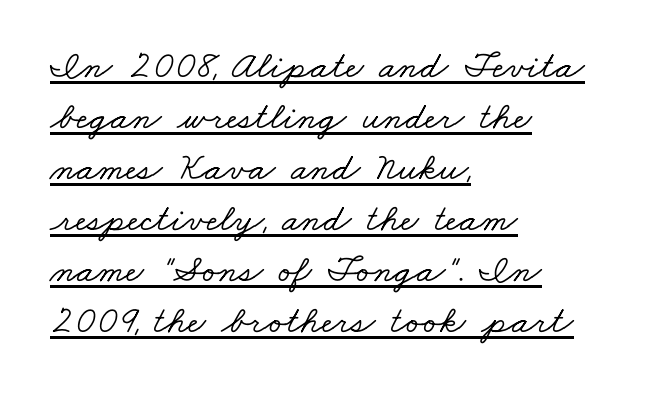
{"serif": "yes", "width": "wide", "stroke_contrast": "low", "x_height": "small", "monospaced": "no", "underline": "yes", "align": "left", "line_spacing": "normal", "line_spacing_ratio": 1.31, "letter_spacing": "normal", "letter_spacing_em": 0.0, "glyph_px": 39}
